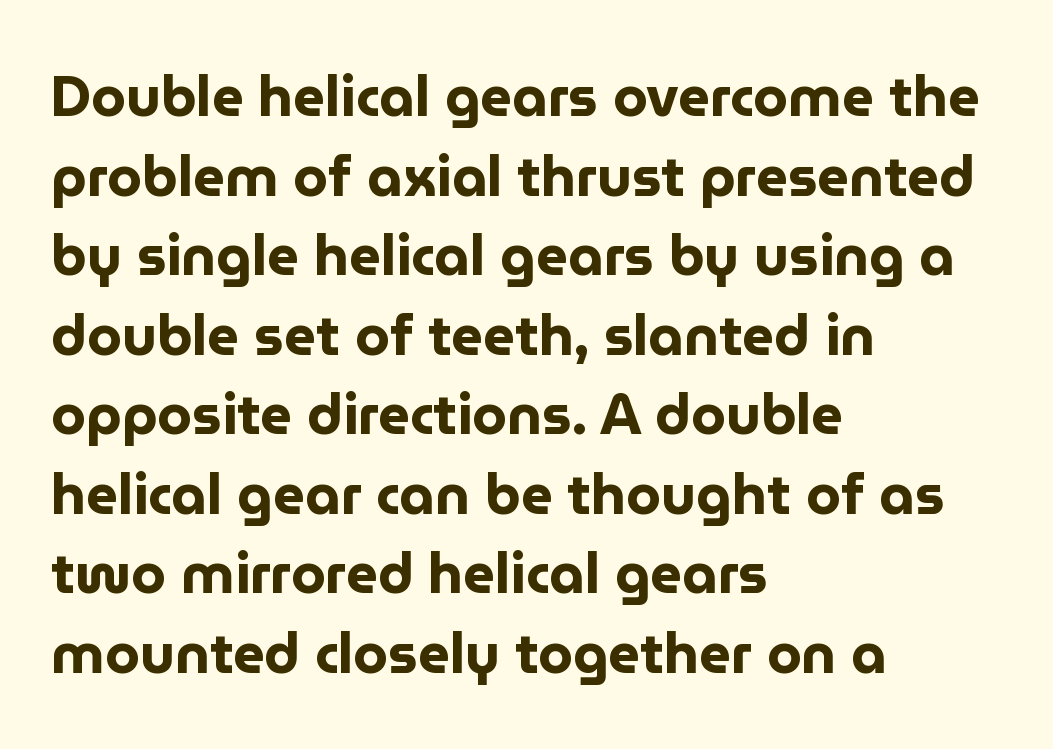
Q: Is the text bold? A: Yes.
Q: Is the text italic (slanted)? A: No, it is upright.
Q: Is the typeface a serif or a sans-serif typeface? A: Sans-serif.
Q: Is the text underlined? A: No.
Q: How is the paragraph aligned? A: Left-aligned.
Q: Is the spacing between letters normal or unusually wide? A: Normal.
Q: Is the spacing between lines tight, normal or loose? A: Normal.
Q: Width (condensed, normal, or wide)? A: Normal.
Q: Stroke contrast? A: Low.
Q: x-height? A: Medium.
Q: Monospaced? A: No.
